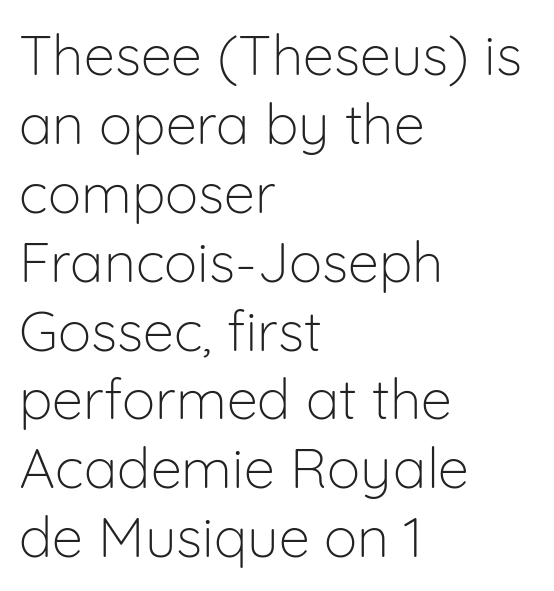
Q: Is the text bold? A: No.
Q: Is the text italic (slanted)? A: No, it is upright.
Q: Is the typeface a serif or a sans-serif typeface? A: Sans-serif.
Q: Is the text underlined? A: No.
Q: How is the paragraph aligned? A: Left-aligned.
Q: Is the spacing between letters normal or unusually wide? A: Normal.
Q: Width (condensed, normal, or wide)? A: Normal.
Q: Stroke contrast? A: Low.
Q: x-height? A: Medium.
Q: Monospaced? A: No.
